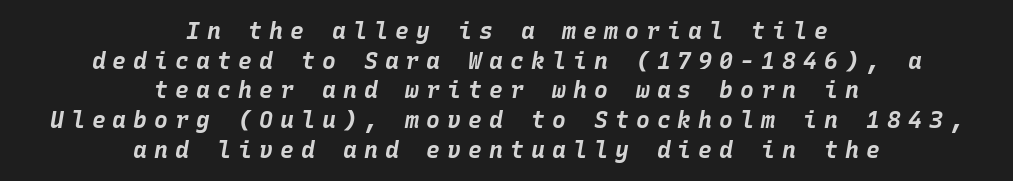
Only glyphs here, with clear space below each row. An italicized treatment has been applied to the whole sample. The line-height multiplier appears to be the usual default. This rendering widens character spacing well past its baseline value.
